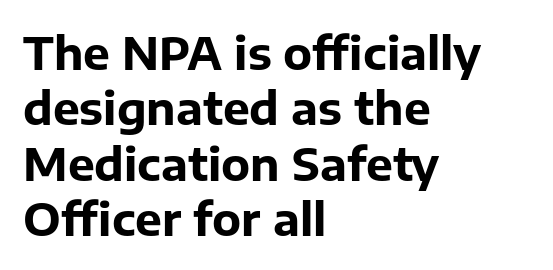
Q: Is the text bold? A: Yes.
Q: Is the text italic (slanted)? A: No, it is upright.
Q: Is the typeface a serif or a sans-serif typeface? A: Sans-serif.
Q: Is the text underlined? A: No.
Q: How is the paragraph aligned? A: Left-aligned.
Q: Is the spacing between letters normal or unusually wide? A: Normal.
Q: Width (condensed, normal, or wide)? A: Normal.
Q: Stroke contrast? A: Low.
Q: x-height? A: Medium.
Q: Monospaced? A: No.
